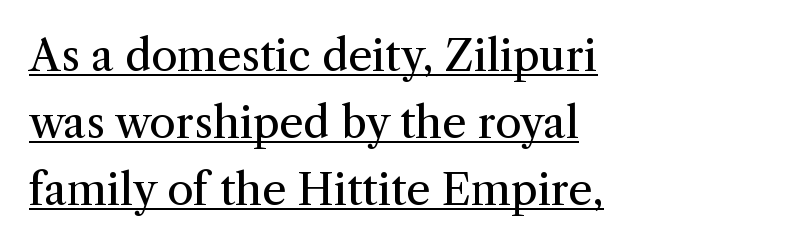
The image shows 43 px regular-weight serif type, upright; set left-aligned, normal line spacing (1.56x), normal letter spacing, underlined; medium stroke contrast and a medium x-height.
